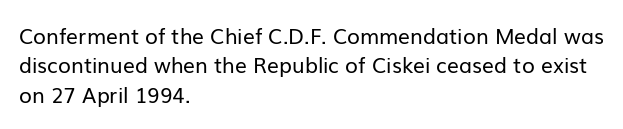
{"italic": "no", "bold": "no", "underline": "no", "align": "left", "line_spacing": "normal", "line_spacing_ratio": 1.4, "letter_spacing": "normal", "letter_spacing_em": 0.0, "glyph_px": 21}
